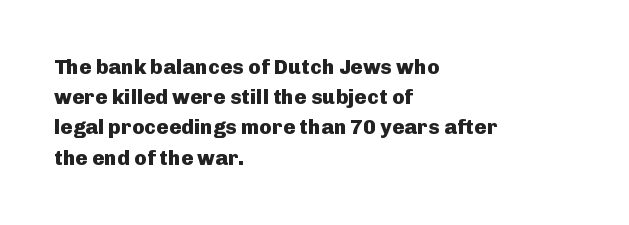
The image shows 21 px bold type, upright; set left-aligned, normal line spacing (1.44x), normal letter spacing, not underlined.
